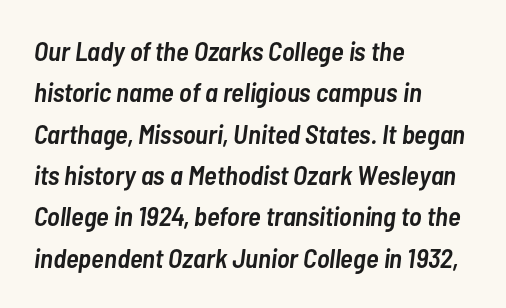
The image shows 27 px text type, italic (leaning right); set left-aligned, normal line spacing (1.53x), normal letter spacing, not underlined.
